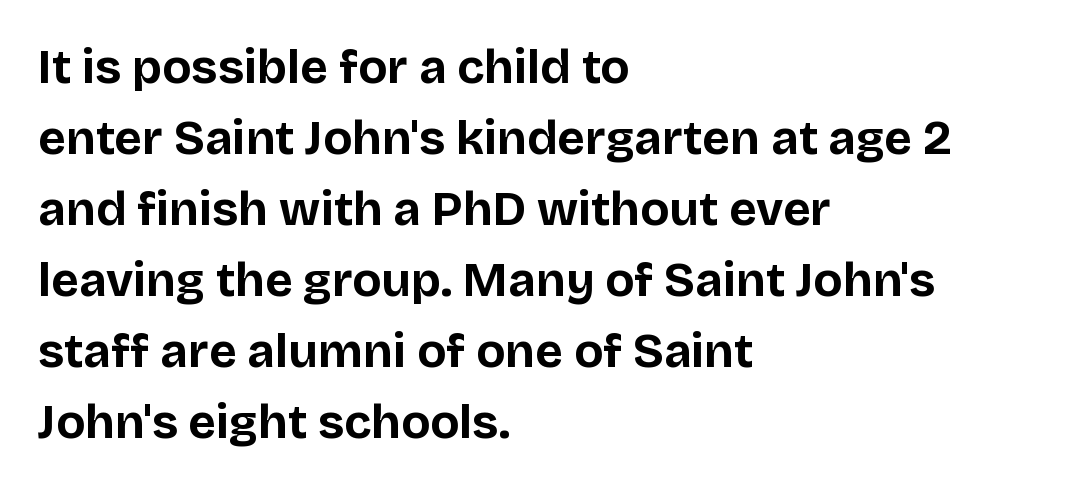
Q: Is the text bold? A: Yes.
Q: Is the text italic (slanted)? A: No, it is upright.
Q: Is the typeface a serif or a sans-serif typeface? A: Sans-serif.
Q: Is the text underlined? A: No.
Q: How is the paragraph aligned? A: Left-aligned.
Q: Is the spacing between letters normal or unusually wide? A: Normal.
Q: Is the spacing between lines tight, normal or loose? A: Normal.
Q: Width (condensed, normal, or wide)? A: Normal.
Q: Stroke contrast? A: Low.
Q: x-height? A: Large.
Q: Monospaced? A: No.
